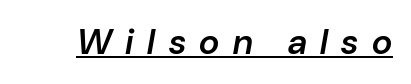
Q: Is the text bold? A: Semi-bold.
Q: Is the text italic (slanted)? A: Yes, it leans right by about 10 degrees.
Q: Is the text underlined? A: Yes.
Q: Is the spacing between letters normal or unusually wide? A: Unusually wide.
Q: Width (condensed, normal, or wide)? A: Normal.
Q: Stroke contrast? A: Low.
Q: x-height? A: Medium.
Q: Monospaced? A: No.
